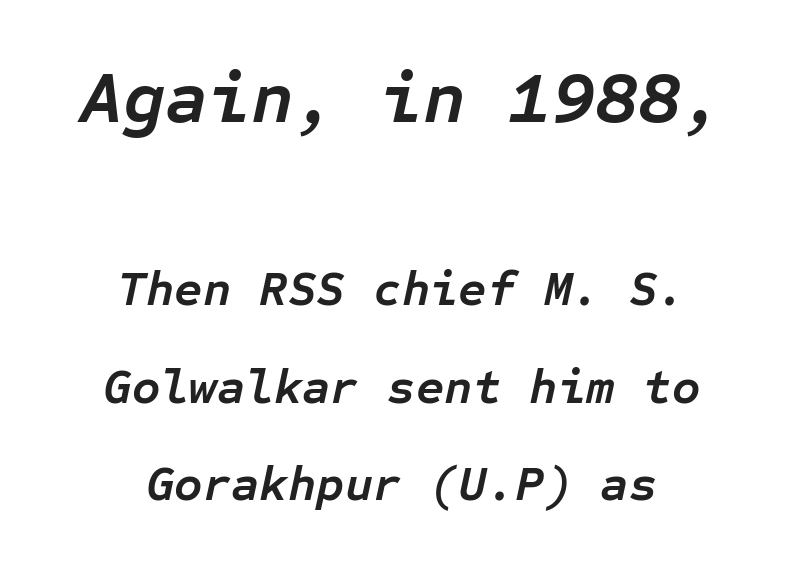
Q: Is the text bold? A: Yes.
Q: Is the text italic (slanted)? A: Yes, it leans right by about 12 degrees.
Q: Is the text underlined? A: No.
Q: How is the paragraph aligned? A: Centered.
Q: Is the spacing between letters normal or unusually wide? A: Normal.
Q: Is the spacing between lines tight, normal or loose? A: Loose.
Q: Which block of text is set in a larger size, the first (top) or the second (bottom)? A: The first (top) one.
Q: Width (condensed, normal, or wide)? A: Normal.
Q: Stroke contrast? A: Low.
Q: x-height? A: Medium.
Q: Monospaced? A: Yes.
